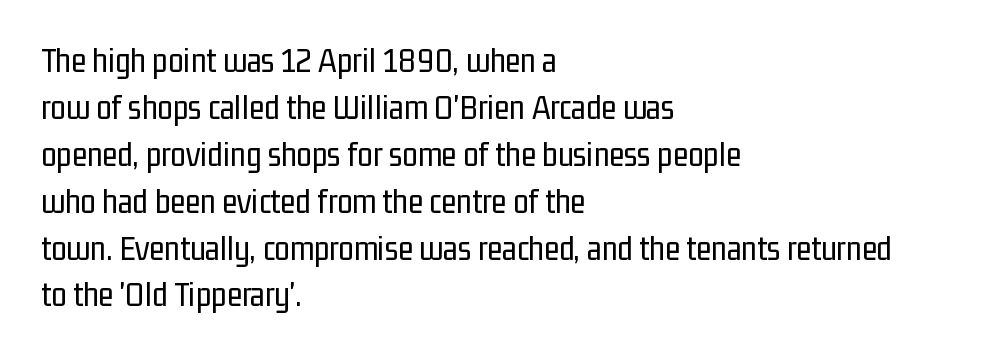
{"serif": "no", "italic": "no", "bold": "no", "weight": "regular", "width": "condensed", "stroke_contrast": "low", "x_height": "medium", "monospaced": "no", "underline": "no", "align": "left", "line_spacing": "normal", "line_spacing_ratio": 1.34, "letter_spacing": "normal", "letter_spacing_em": 0.0, "glyph_px": 35}
